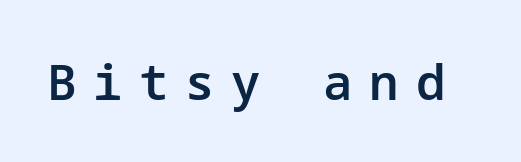
The image shows 49 px semibold sans-serif type, upright; set unusually wide letter spacing (+0.34 em), not underlined; low stroke contrast and a medium x-height.
